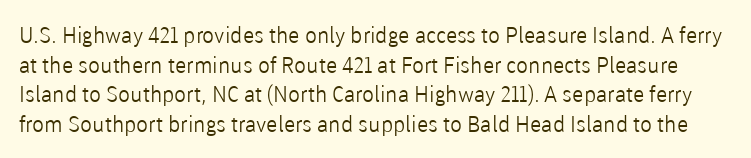
Q: Is the text bold? A: No.
Q: Is the text italic (slanted)? A: No, it is upright.
Q: Is the text underlined? A: No.
Q: Is the spacing between letters normal or unusually wide? A: Normal.
Q: Is the spacing between lines tight, normal or loose? A: Normal.
